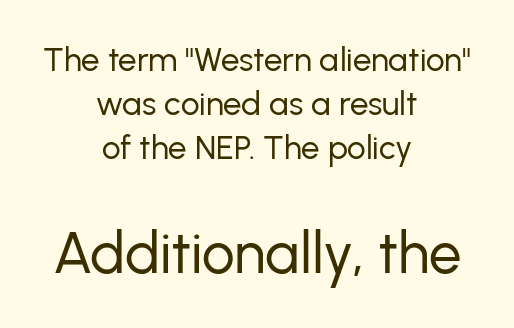
Q: Is the text bold? A: No.
Q: Is the text italic (slanted)? A: No, it is upright.
Q: Is the typeface a serif or a sans-serif typeface? A: Sans-serif.
Q: Is the text underlined? A: No.
Q: How is the paragraph aligned? A: Centered.
Q: Is the spacing between letters normal or unusually wide? A: Normal.
Q: Is the spacing between lines tight, normal or loose? A: Normal.
Q: Which block of text is set in a larger size, the first (top) or the second (bottom)? A: The second (bottom) one.
Q: Width (condensed, normal, or wide)? A: Normal.
Q: Stroke contrast? A: Low.
Q: x-height? A: Medium.
Q: Monospaced? A: No.
